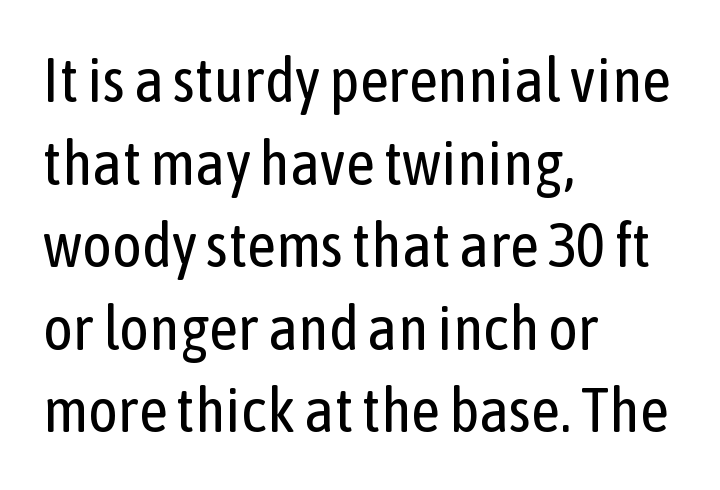
Q: Is the text bold? A: No.
Q: Is the text italic (slanted)? A: No, it is upright.
Q: Is the typeface a serif or a sans-serif typeface? A: Sans-serif.
Q: Is the text underlined? A: No.
Q: How is the paragraph aligned? A: Left-aligned.
Q: Is the spacing between letters normal or unusually wide? A: Normal.
Q: Is the spacing between lines tight, normal or loose? A: Normal.
Q: Width (condensed, normal, or wide)? A: Condensed.
Q: Stroke contrast? A: Low.
Q: x-height? A: Medium.
Q: Monospaced? A: No.
